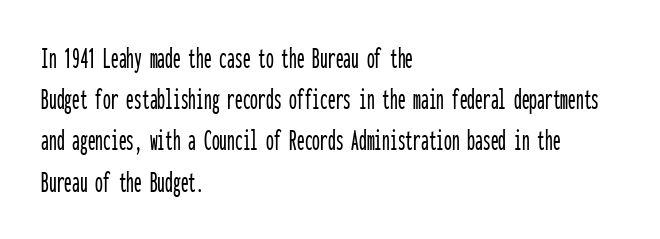
Spacing between characters is what you'd get straight out of the box. This sample is left-justified, so line endings fall wherever the words run out. No word sits above an underline. Rows of type keep a routine distance in the vertical direction.
